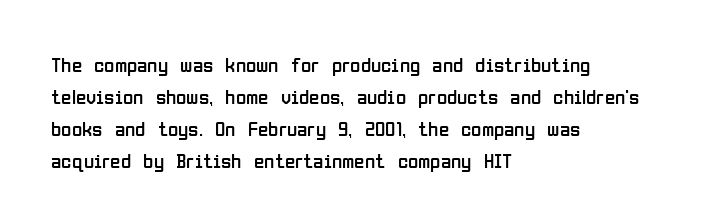
The image shows 21 px text type, upright; set left-aligned, normal line spacing (1.52x), normal letter spacing, not underlined.
